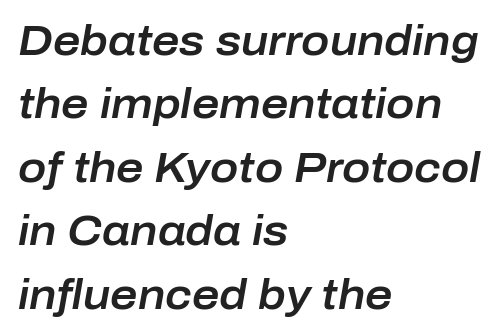
The image shows 42 px text type, italic (leaning right); set left-aligned, normal line spacing (1.51x), normal letter spacing, not underlined; low stroke contrast and a medium x-height.
